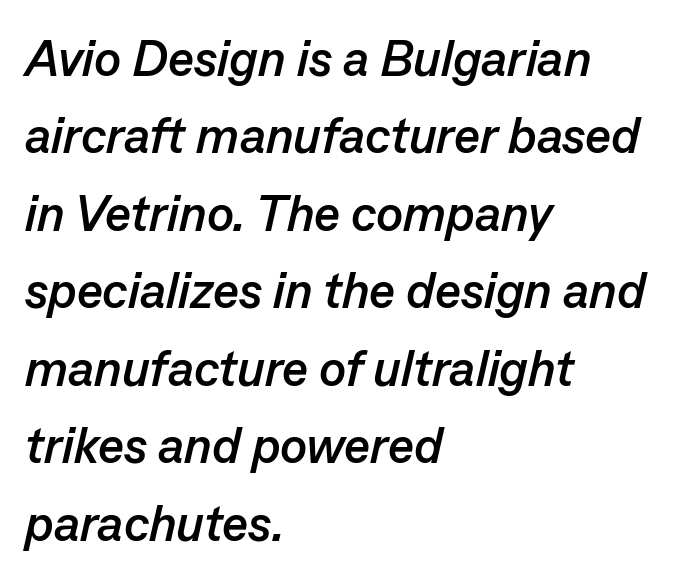
The image shows 50 px semibold type, italic (leaning right); set left-aligned, normal line spacing (1.55x), normal letter spacing, not underlined; low stroke contrast and a medium x-height.
